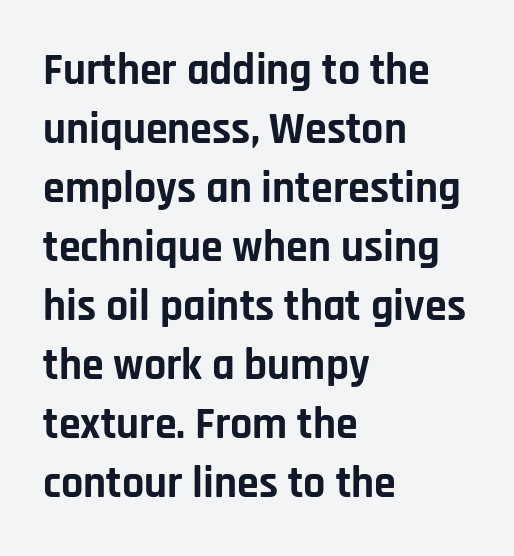
{"serif": "no", "italic": "no", "bold": "yes", "weight": "bold", "width": "normal", "stroke_contrast": "low", "x_height": "large", "monospaced": "no", "underline": "no", "align": "left", "line_spacing": "normal", "line_spacing_ratio": 1.34, "letter_spacing": "normal", "letter_spacing_em": 0.0, "glyph_px": 44}
